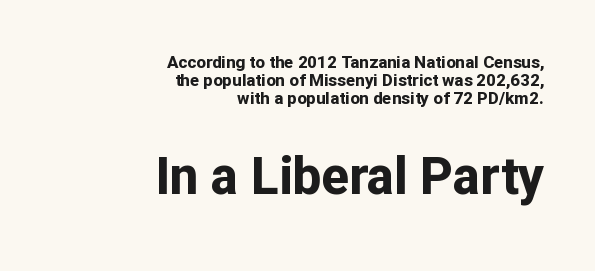
Q: Is the text bold? A: Yes.
Q: Is the text italic (slanted)? A: No, it is upright.
Q: Is the typeface a serif or a sans-serif typeface? A: Sans-serif.
Q: Is the text underlined? A: No.
Q: How is the paragraph aligned? A: Right-aligned.
Q: Is the spacing between letters normal or unusually wide? A: Normal.
Q: Is the spacing between lines tight, normal or loose? A: Tight.
Q: Which block of text is set in a larger size, the first (top) or the second (bottom)? A: The second (bottom) one.
Q: Width (condensed, normal, or wide)? A: Normal.
Q: Stroke contrast? A: Low.
Q: x-height? A: Medium.
Q: Monospaced? A: No.
